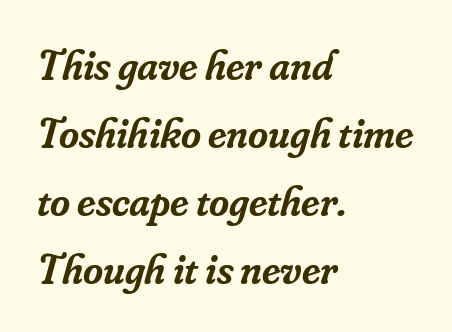
{"serif": "yes", "italic": "yes", "lean": "right", "slant_degrees": 16, "bold": "semi", "weight": "semibold", "width": "normal", "stroke_contrast": "low", "x_height": "small", "monospaced": "no", "underline": "no", "align": "left", "line_spacing": "normal", "line_spacing_ratio": 1.58, "letter_spacing": "normal", "letter_spacing_em": 0.0, "glyph_px": 43}
